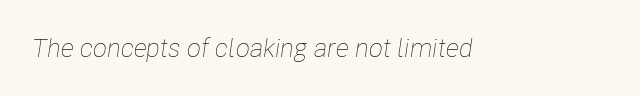
The image shows 26 px text type, italic (leaning right); set normal letter spacing, not underlined.
